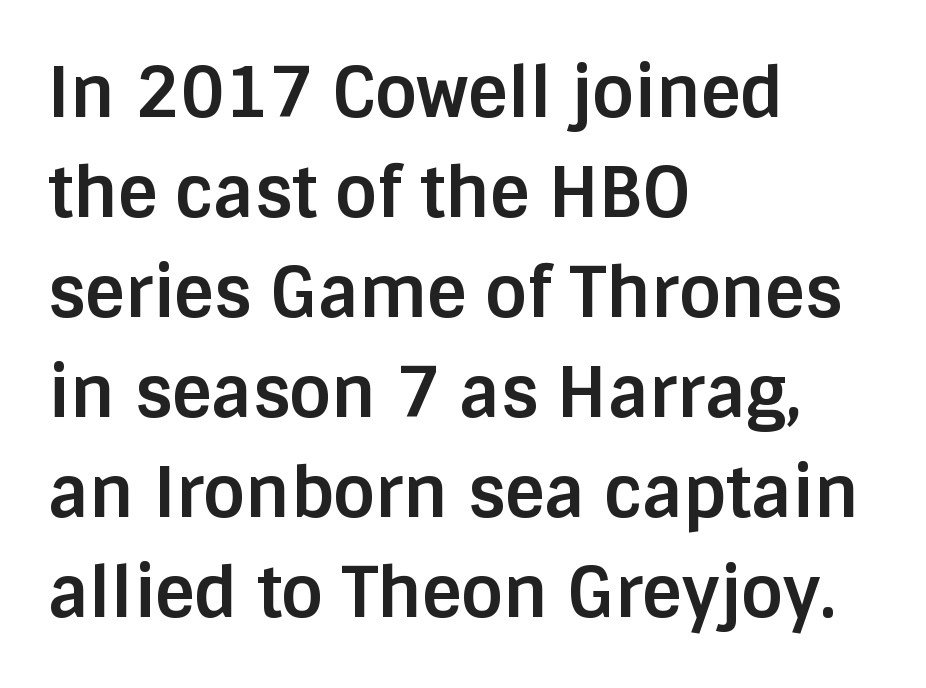
A student would call this left alignment; a typographer would say flush left, rag right. The strokes are fattened all the way to bold. Leading: standard. Posture: vertical.
